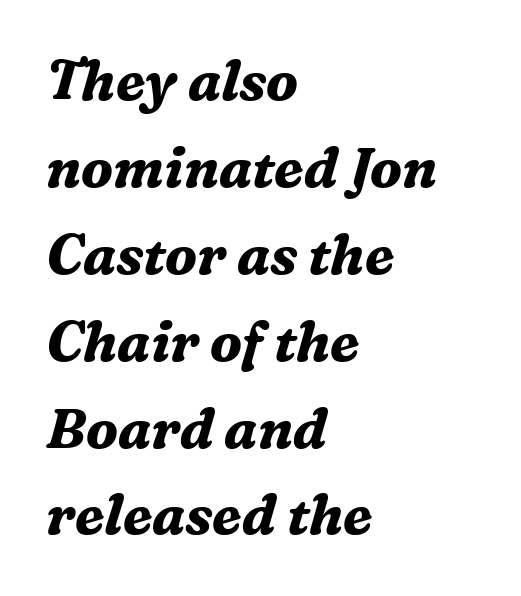
Here the designer chose a conventional face with non-uniform glyph widths. Typographic density is high because the face is bold. Honestly, there is no underline to notice here at all. How are the letters spaced? Ordinarily, with no added tracking.
